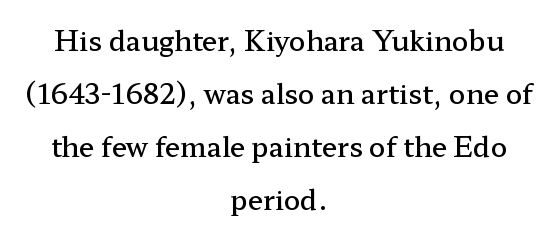
The image shows 27 px text type, upright; set centered, loose line spacing (1.96x), normal letter spacing, not underlined.
